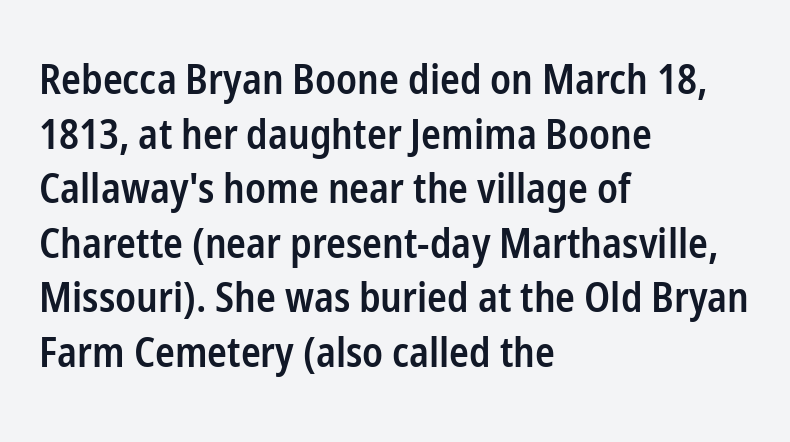
Q: Is the text bold? A: Semi-bold.
Q: Is the text italic (slanted)? A: No, it is upright.
Q: Is the typeface a serif or a sans-serif typeface? A: Sans-serif.
Q: Is the text underlined? A: No.
Q: How is the paragraph aligned? A: Left-aligned.
Q: Is the spacing between letters normal or unusually wide? A: Normal.
Q: Is the spacing between lines tight, normal or loose? A: Normal.
Q: Width (condensed, normal, or wide)? A: Condensed.
Q: Stroke contrast? A: Low.
Q: x-height? A: Medium.
Q: Monospaced? A: No.
